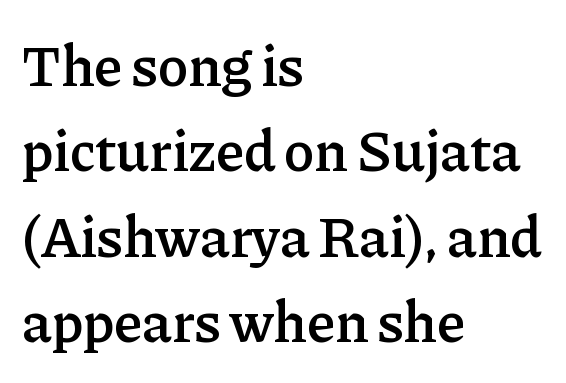
The image shows 57 px semibold serif type, upright; set left-aligned, normal line spacing (1.5x), normal letter spacing, not underlined; low stroke contrast and a medium x-height.
